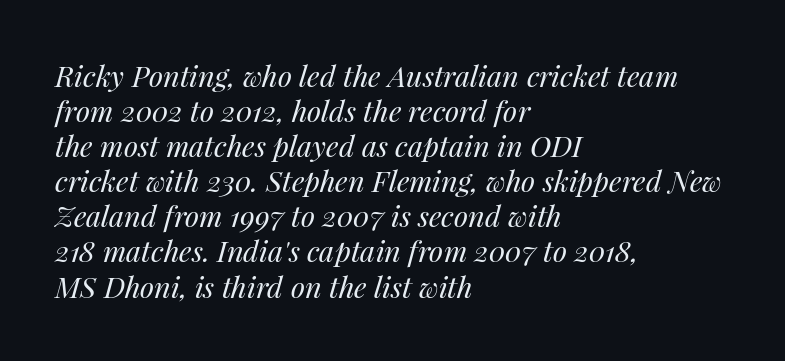
The image shows 29 px regular-weight type, italic (leaning right); set left-aligned, line spacing 1.21x, normal letter spacing, not underlined; medium stroke contrast and a medium x-height.
